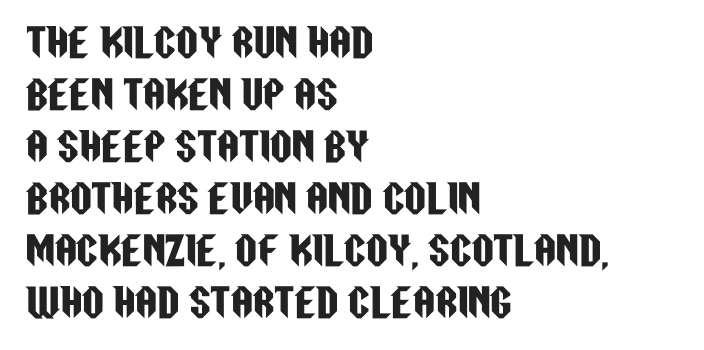
{"serif": "no", "italic": "no", "width": "condensed", "stroke_contrast": "low", "x_height": "large", "monospaced": "no", "underline": "no", "align": "left", "line_spacing": "normal", "line_spacing_ratio": 1.37, "letter_spacing": "normal", "letter_spacing_em": 0.0, "glyph_px": 38}
